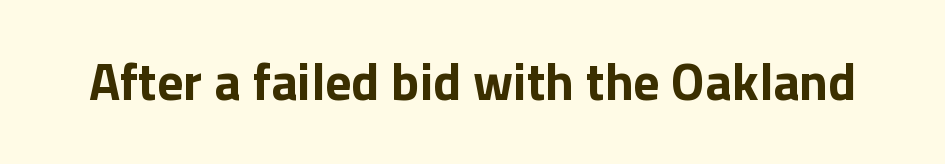
Q: Is the text bold? A: Yes.
Q: Is the text italic (slanted)? A: No, it is upright.
Q: Is the typeface a serif or a sans-serif typeface? A: Sans-serif.
Q: Is the text underlined? A: No.
Q: Is the spacing between letters normal or unusually wide? A: Normal.
Q: Width (condensed, normal, or wide)? A: Normal.
Q: Stroke contrast? A: Low.
Q: x-height? A: Medium.
Q: Monospaced? A: No.
